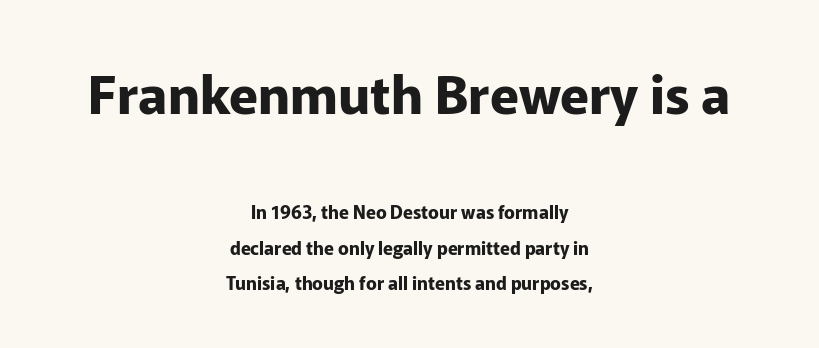
Leading is clearly above the norm, producing a sparse column. In CSS terms this would be text-align: center. You can tell from the bare stems that sans-serif type was used. Is there any slant? The stems are plumb. Looks like regular typesetting: each glyph gets only the width it needs. As a designer I'd log this as weight 700, bold.
